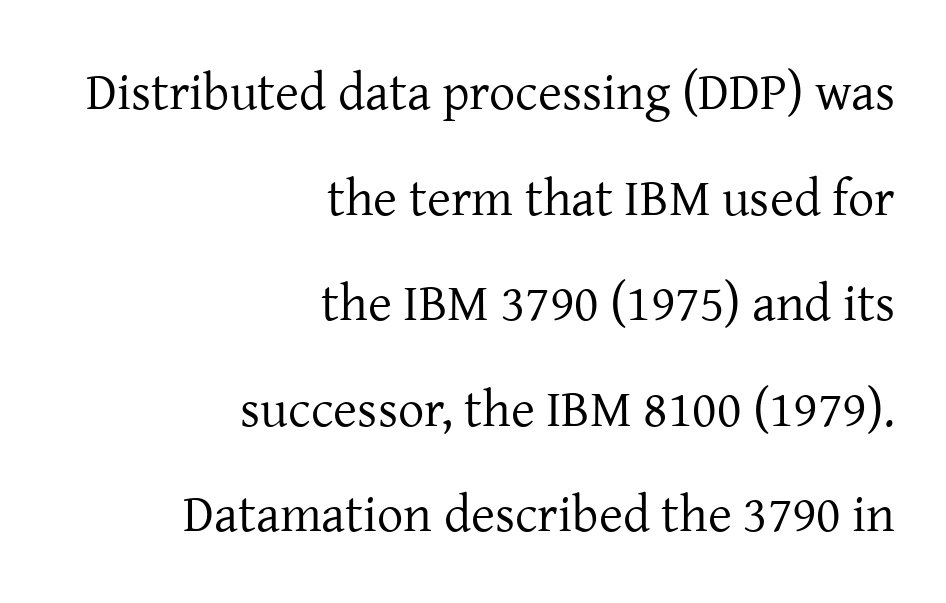
Q: Is the text bold? A: No.
Q: Is the text italic (slanted)? A: No, it is upright.
Q: Is the typeface a serif or a sans-serif typeface? A: Serif.
Q: Is the text underlined? A: No.
Q: How is the paragraph aligned? A: Right-aligned.
Q: Is the spacing between letters normal or unusually wide? A: Normal.
Q: Is the spacing between lines tight, normal or loose? A: Loose.
Q: Width (condensed, normal, or wide)? A: Normal.
Q: Stroke contrast? A: Low.
Q: x-height? A: Medium.
Q: Monospaced? A: No.
